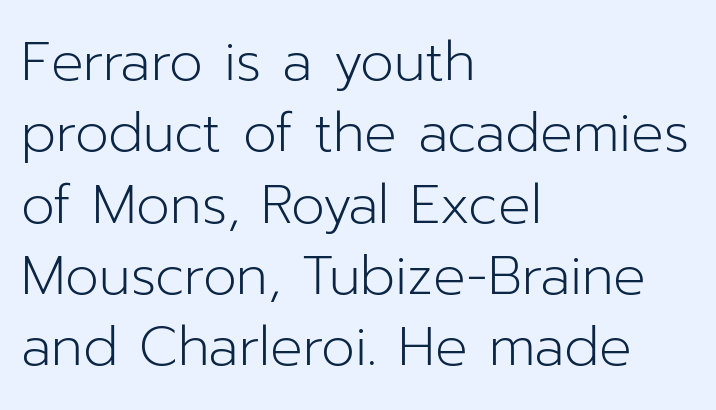
{"serif": "no", "italic": "no", "bold": "no", "weight": "light", "width": "normal", "stroke_contrast": "low", "x_height": "medium", "monospaced": "no", "underline": "no", "align": "left", "line_spacing": "normal", "line_spacing_ratio": 1.32, "letter_spacing": "normal", "letter_spacing_em": 0.0, "glyph_px": 54}
